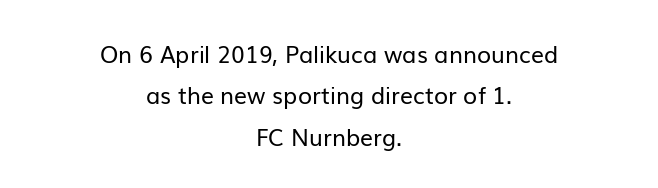
{"italic": "no", "bold": "no", "underline": "no", "align": "center", "line_spacing_ratio": 1.8, "letter_spacing": "normal", "letter_spacing_em": 0.0, "glyph_px": 23}
